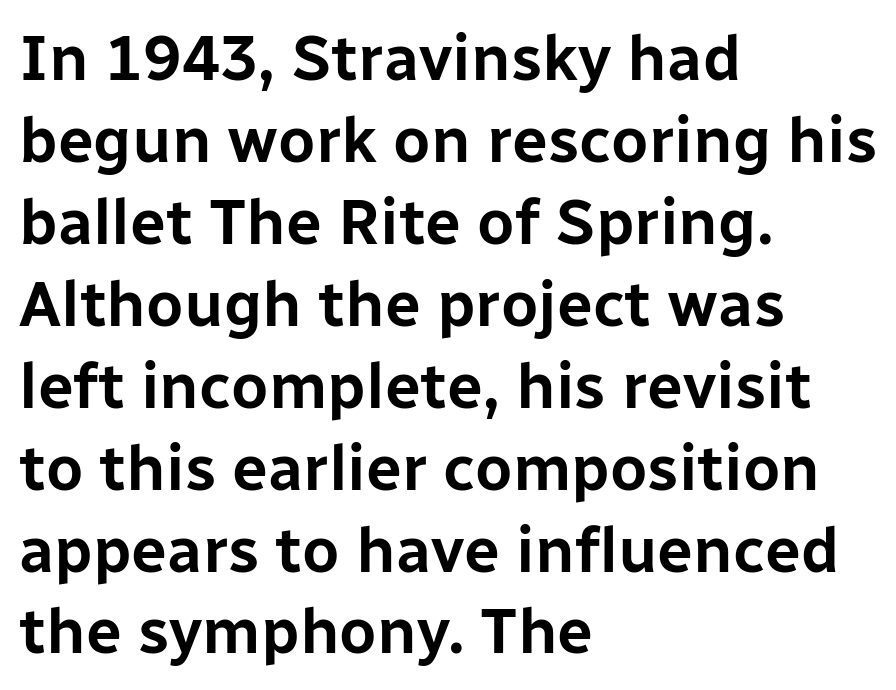
The image shows 64 px sans-serif type, upright; set left-aligned, normal line spacing (1.28x), normal letter spacing, not underlined; low stroke contrast and a medium x-height.
